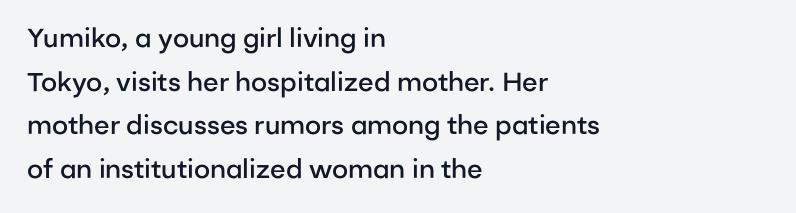
{"italic": "no", "bold": "semi", "underline": "no", "align": "left", "line_spacing": "normal", "line_spacing_ratio": 1.68, "letter_spacing": "normal", "letter_spacing_em": 0.0, "glyph_px": 26}
